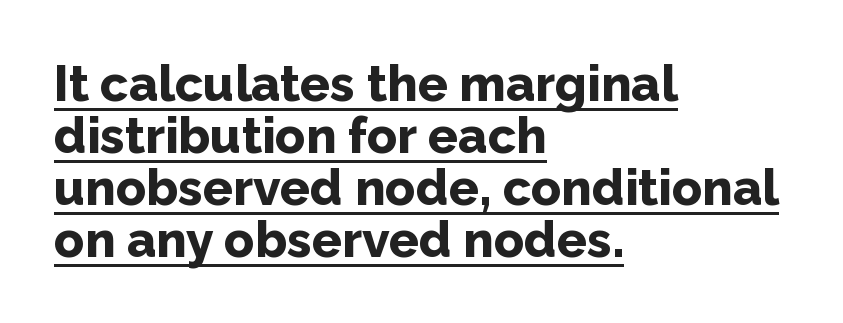
No feet cap the strokes, marking this as sans-serif type. Has an underline been added? It has. Is there much room between lines? No — they nearly touch. Notice how the passage keeps a crisp vertical edge on the left only.
